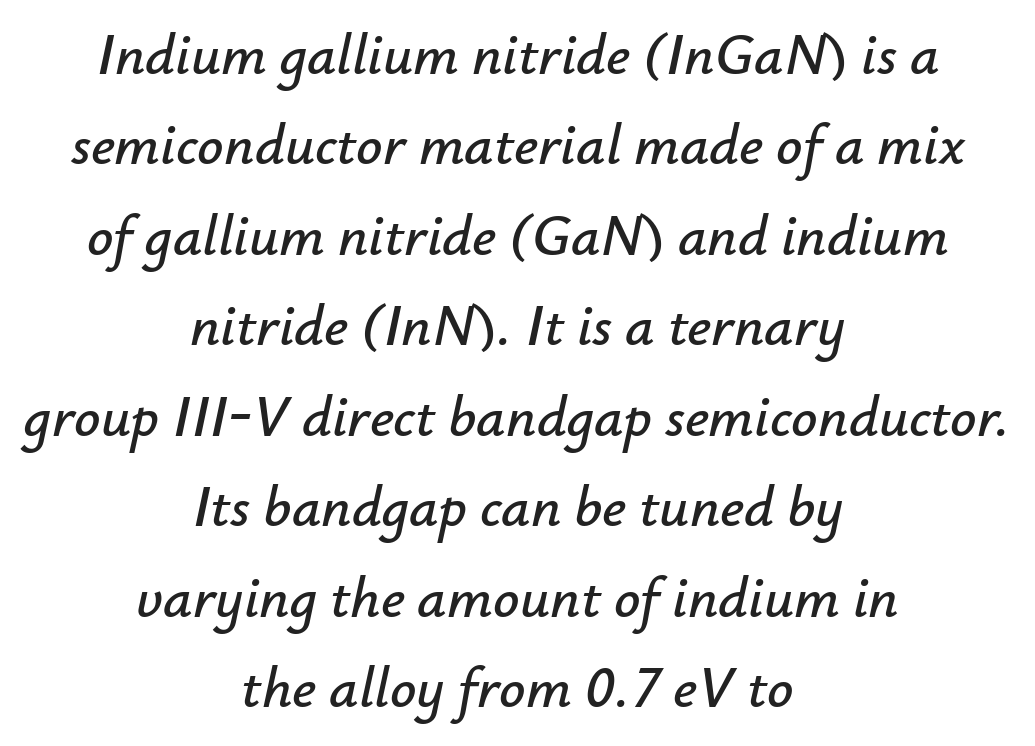
The lines are quadded center. The rendering uses natural spacing where letterforms have individual widths. The zone under the glyphs is completely vacant. The horizontal fit of the characters is conventional and even. Successive baselines arrive at the customary interval. Italic? Definitely — the glyphs are oblique.
